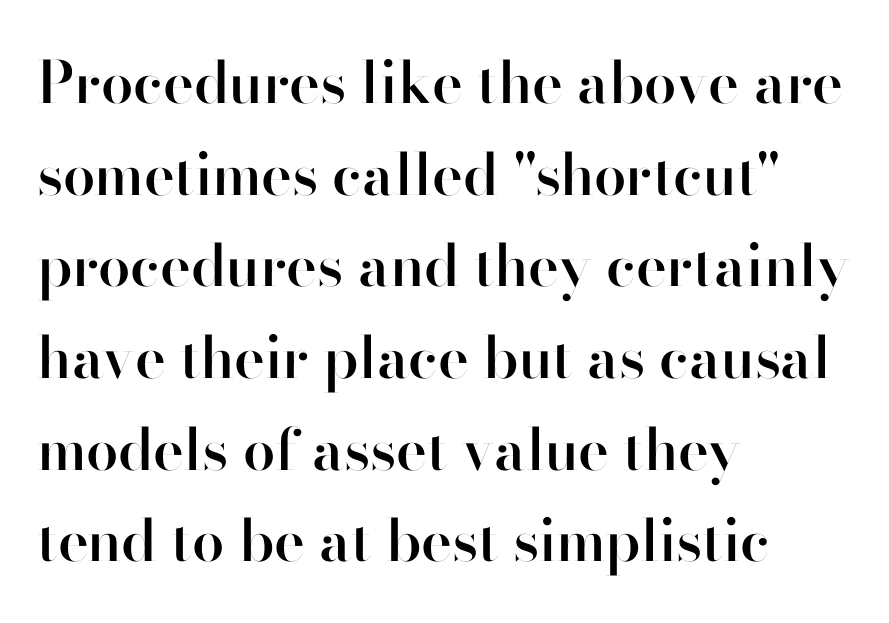
{"serif": "no", "italic": "no", "bold": "semi", "weight": "semibold", "width": "normal", "stroke_contrast": "high", "x_height": "small", "monospaced": "no", "underline": "no", "align": "left", "line_spacing": "normal", "line_spacing_ratio": 1.58, "letter_spacing": "normal", "letter_spacing_em": 0.0, "glyph_px": 58}
